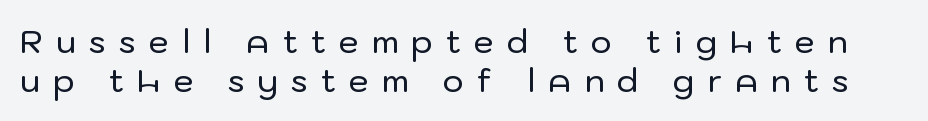
Is this a fixed-width face? No — the glyphs have proportional, varying widths. Loose tracking; the words dissolve into strings of separated letters. This rendering employs a face without finishing strokes, i.e., a sans-serif. Posture: straight, roman, zero tilt. Beneath every word, the page is bare.
